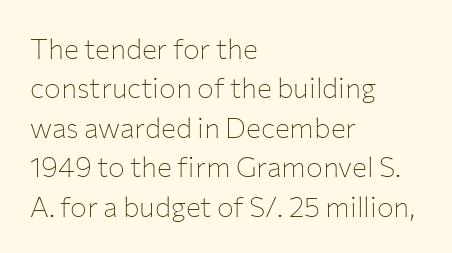
Q: Is the text bold? A: No.
Q: Is the text italic (slanted)? A: No, it is upright.
Q: Is the typeface a serif or a sans-serif typeface? A: Sans-serif.
Q: Is the text underlined? A: No.
Q: How is the paragraph aligned? A: Left-aligned.
Q: Is the spacing between letters normal or unusually wide? A: Normal.
Q: Is the spacing between lines tight, normal or loose? A: Normal.
Q: Width (condensed, normal, or wide)? A: Normal.
Q: Stroke contrast? A: Low.
Q: x-height? A: Medium.
Q: Monospaced? A: No.
